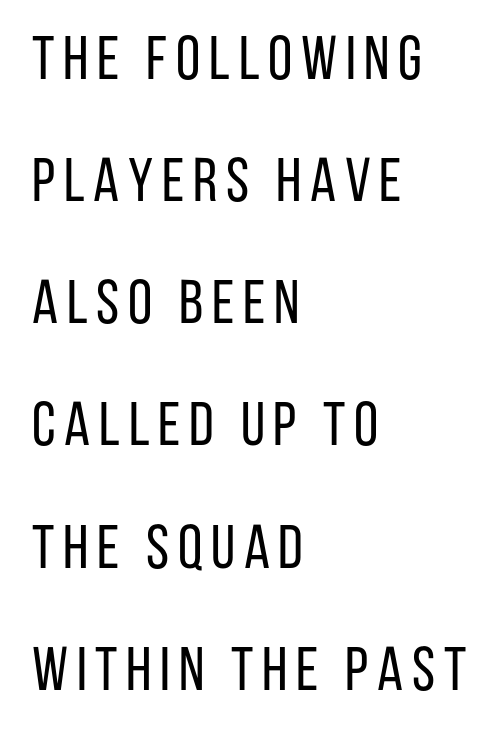
The image shows 62 px regular-weight, condensed sans-serif type, upright; set left-aligned, loose line spacing (1.97x), not underlined; low stroke contrast and a large x-height.
